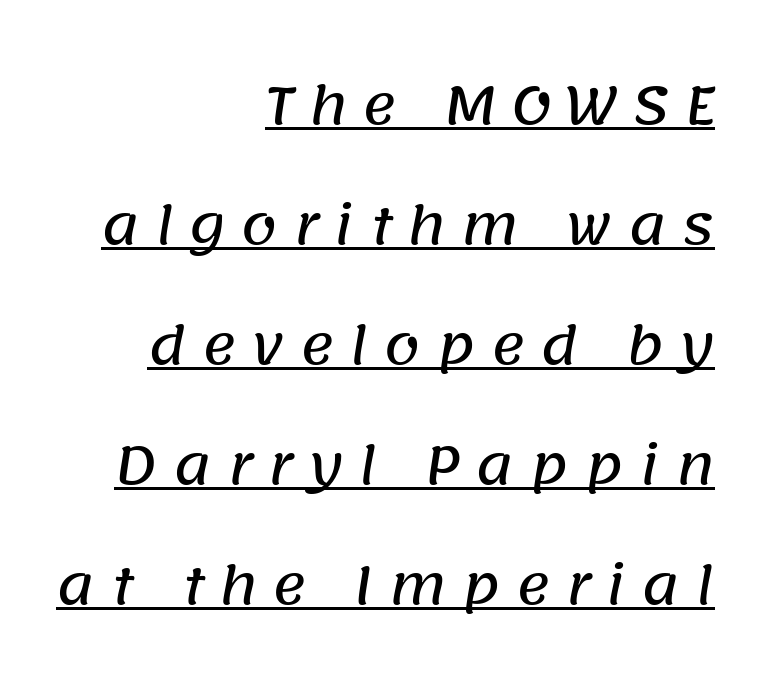
{"serif": "no", "width": "normal", "stroke_contrast": "low", "x_height": "large", "monospaced": "no", "underline": "yes", "align": "right", "line_spacing": "loose", "line_spacing_ratio": 2.31, "letter_spacing": "wide", "letter_spacing_em": 0.29, "glyph_px": 52}
